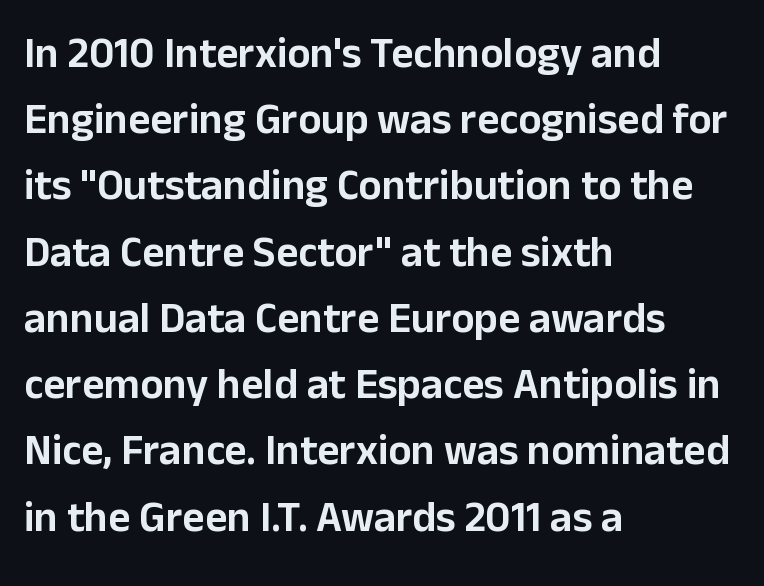
The image shows 43 px sans-serif type, upright; set left-aligned, normal line spacing (1.54x), normal letter spacing, not underlined; low stroke contrast and a medium x-height.
